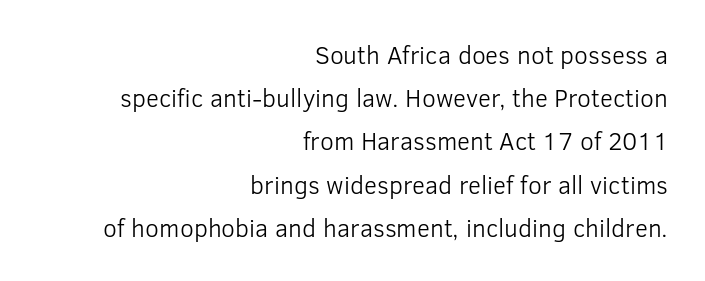
The image shows 25 px text type, upright; set right-aligned, line spacing 1.73x, normal letter spacing, not underlined.
